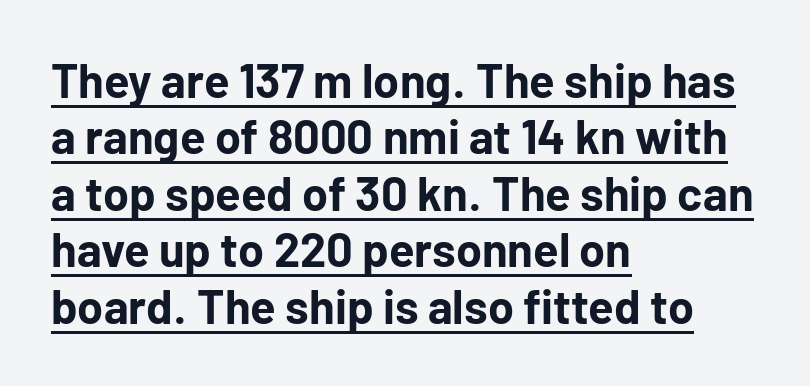
The tracking reads as untouched default to a designer's eye. The axis of the letterforms is exactly vertical. Line beginnings align vertically; line endings do not. In designer terms, the underline attribute is active on this setting.
